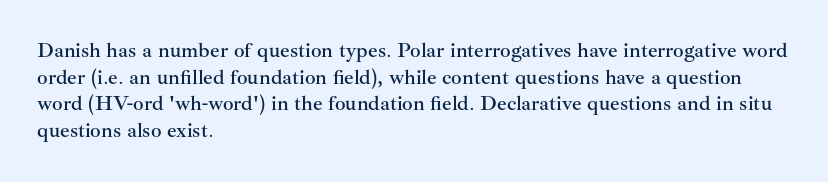
Successive baselines arrive at the customary interval. The space directly below the letters is spotless. The face used here is rendered with its standard letterfit. The rendering anchors every line to the left-hand side.
